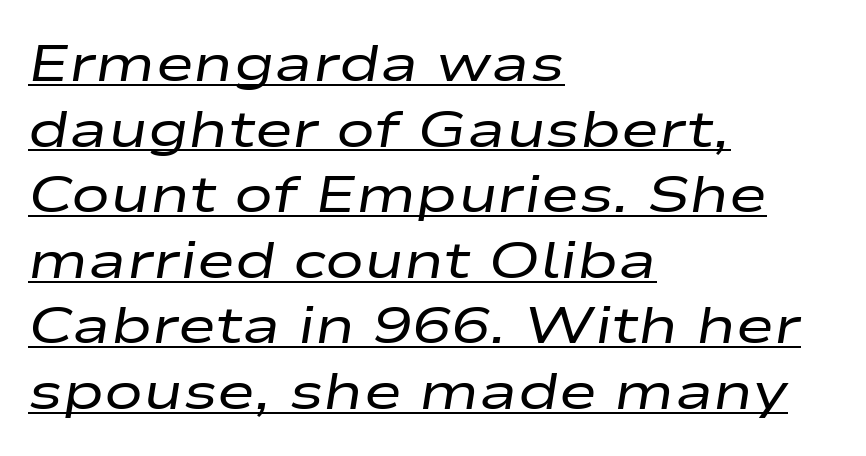
Q: Is the text bold? A: No.
Q: Is the text italic (slanted)? A: Yes, it leans right by about 9 degrees.
Q: Is the text underlined? A: Yes.
Q: How is the paragraph aligned? A: Left-aligned.
Q: Is the spacing between letters normal or unusually wide? A: Normal.
Q: Is the spacing between lines tight, normal or loose? A: Normal.
Q: Width (condensed, normal, or wide)? A: Wide.
Q: Stroke contrast? A: Low.
Q: x-height? A: Medium.
Q: Monospaced? A: No.
